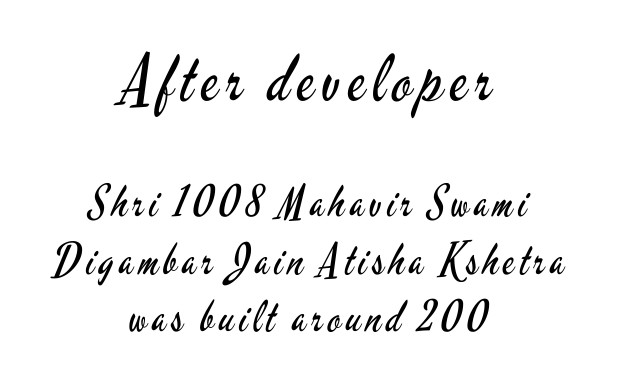
No feet cap the strokes, marking this as sans-serif type. Is this a heavy cut? Hardly; it is regular or lighter. The string is rendered with underlining switched off. If you measured baseline to baseline, you'd find a middling distance. A typesetter would call this proportional, since set widths differ per character.
